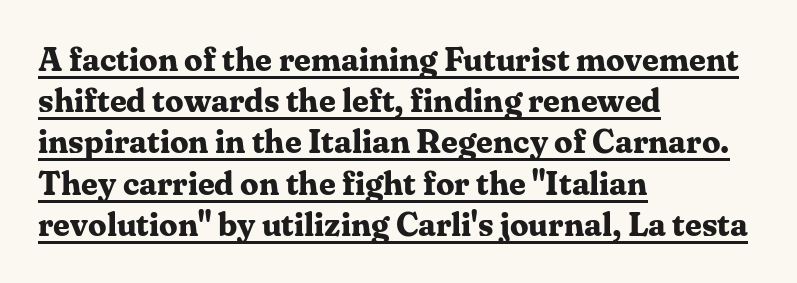
{"serif": "yes", "italic": "no", "bold": "yes", "weight": "bold", "width": "normal", "stroke_contrast": "medium", "x_height": "medium", "monospaced": "no", "underline": "yes", "align": "left", "line_spacing": "normal", "line_spacing_ratio": 1.25, "letter_spacing": "normal", "letter_spacing_em": 0.0, "glyph_px": 33}
